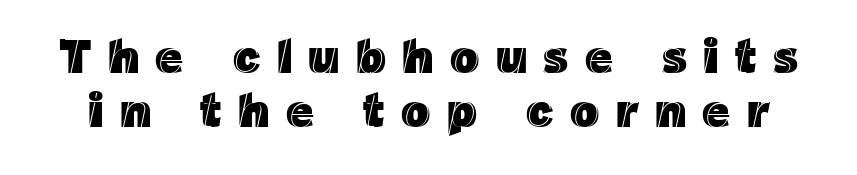
Q: Is the text italic (slanted)? A: No, it is upright.
Q: Is the text underlined? A: No.
Q: Is the spacing between letters normal or unusually wide? A: Unusually wide.
Q: Is the spacing between lines tight, normal or loose? A: Tight.
Q: Width (condensed, normal, or wide)? A: Normal.
Q: x-height? A: Medium.
Q: Monospaced? A: No.
